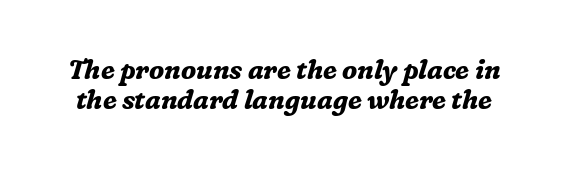
Q: Is the text bold? A: Yes.
Q: Is the text italic (slanted)? A: Yes, it leans right by about 16 degrees.
Q: Is the text underlined? A: No.
Q: Is the spacing between letters normal or unusually wide? A: Normal.
